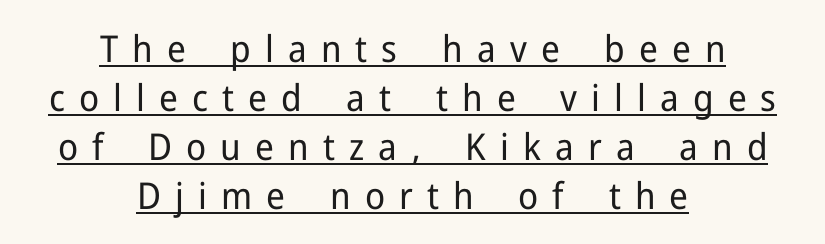
{"serif": "no", "italic": "no", "bold": "no", "weight": "regular", "width": "normal", "stroke_contrast": "low", "x_height": "medium", "monospaced": "no", "underline": "yes", "align": "center", "line_spacing": "normal", "line_spacing_ratio": 1.32, "letter_spacing": "wide", "letter_spacing_em": 0.38, "glyph_px": 37}
